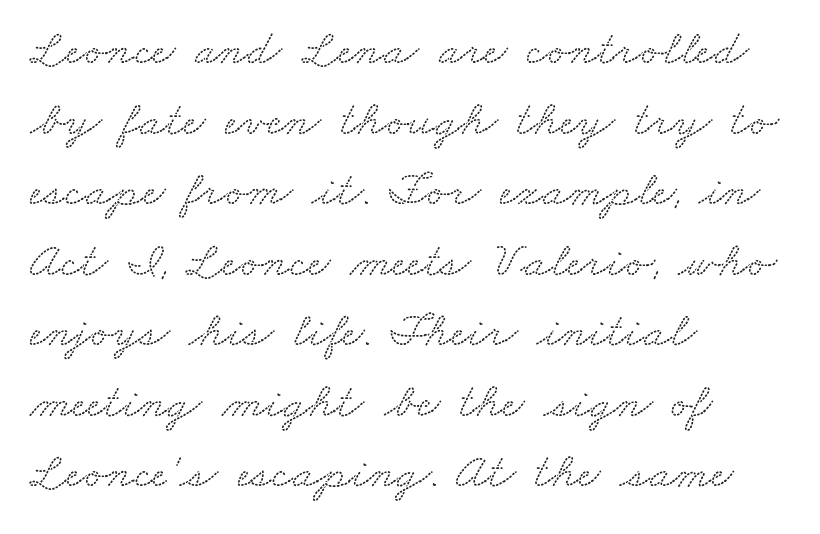
{"width": "wide", "stroke_contrast": "low", "x_height": "small", "monospaced": "no", "underline": "no", "align": "left", "line_spacing": "normal", "line_spacing_ratio": 1.44, "letter_spacing": "normal", "letter_spacing_em": 0.0, "glyph_px": 49}
